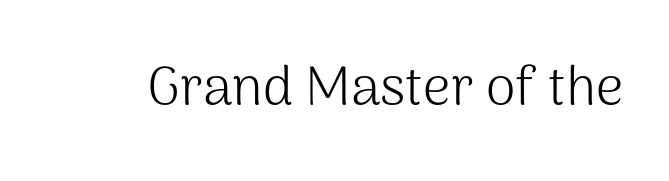
Q: Is the text bold? A: No.
Q: Is the text italic (slanted)? A: No, it is upright.
Q: Is the typeface a serif or a sans-serif typeface? A: Sans-serif.
Q: Is the text underlined? A: No.
Q: Is the spacing between letters normal or unusually wide? A: Normal.
Q: Width (condensed, normal, or wide)? A: Normal.
Q: Stroke contrast? A: Medium.
Q: x-height? A: Medium.
Q: Monospaced? A: No.
